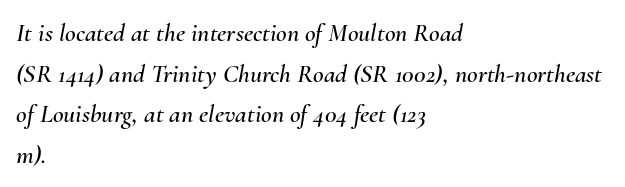
The image shows 26 px text type, italic (leaning right); set left-aligned, normal line spacing (1.56x), normal letter spacing, not underlined.
